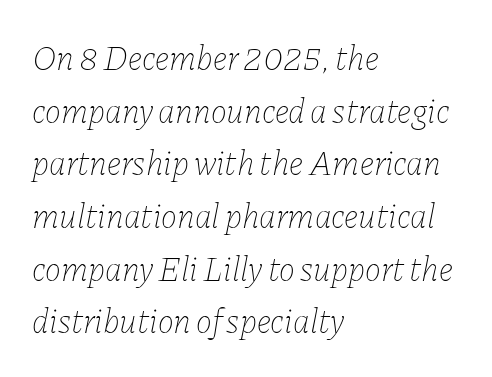
The lines are quadded left. Underlining? Definitely not there. A normal amount of white space separates one row of letters from the next. On a weight scale, this lands at 450 or below. Would a proofreader flag this as italicized? Yes.
